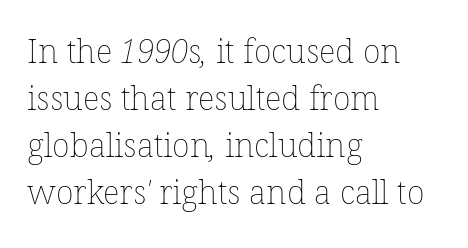
Plain, unruled lines of type. No extra tracking has been applied to these lines. Compared with a centered layout, this one pins lines to the left instead. Bold? No — there's no thickening of the strokes. The rows are spaced the way most documents space them. Is this a fixed-width face? No — the glyphs have proportional, varying widths.
